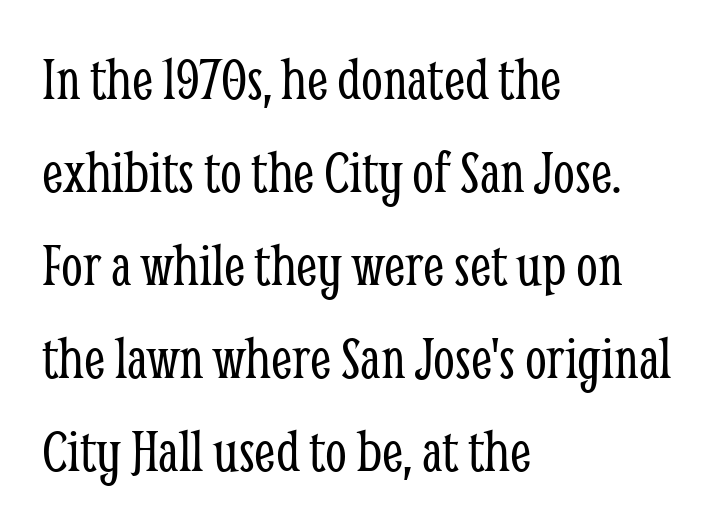
Q: Is the text bold? A: No.
Q: Is the text italic (slanted)? A: No, it is upright.
Q: Is the typeface a serif or a sans-serif typeface? A: Serif.
Q: Is the text underlined? A: No.
Q: How is the paragraph aligned? A: Left-aligned.
Q: Is the spacing between letters normal or unusually wide? A: Normal.
Q: Is the spacing between lines tight, normal or loose? A: Normal.
Q: Width (condensed, normal, or wide)? A: Condensed.
Q: Stroke contrast? A: Low.
Q: x-height? A: Medium.
Q: Monospaced? A: No.
